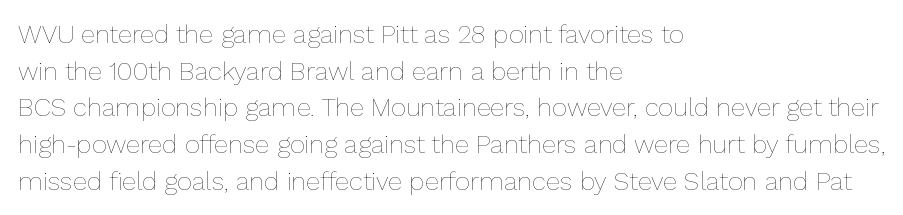
Q: Is the text bold? A: No.
Q: Is the text italic (slanted)? A: No, it is upright.
Q: Is the text underlined? A: No.
Q: How is the paragraph aligned? A: Left-aligned.
Q: Is the spacing between letters normal or unusually wide? A: Normal.
Q: Is the spacing between lines tight, normal or loose? A: Normal.
